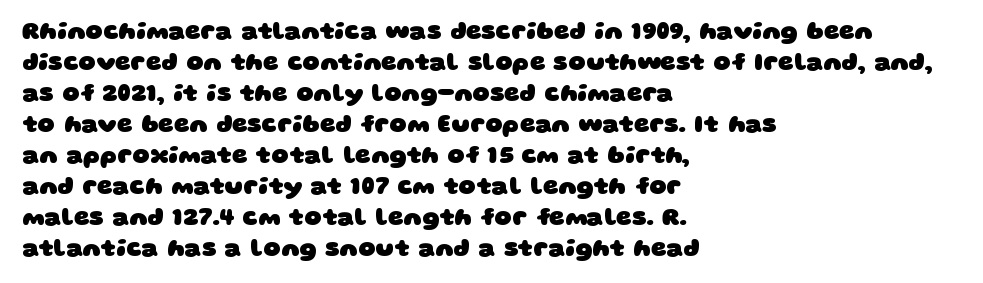
The image shows 24 px bold type; set left-aligned, normal line spacing (1.29x), normal letter spacing, not underlined.
